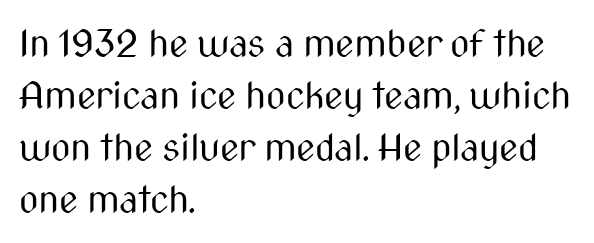
A roman cut, with each character standing at attention. This sample is left-justified, so line endings fall wherever the words run out. The tracking reads as untouched default to a designer's eye. Horizontal bands of white between lines are of average thickness. Here the designer chose a conventional face with non-uniform glyph widths.
